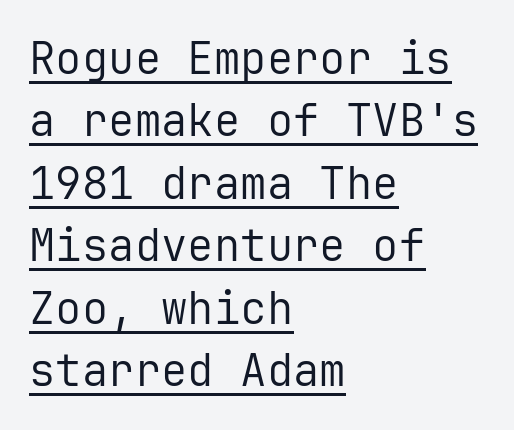
Q: Is the text bold? A: No.
Q: Is the text italic (slanted)? A: No, it is upright.
Q: Is the typeface a serif or a sans-serif typeface? A: Sans-serif.
Q: Is the text underlined? A: Yes.
Q: How is the paragraph aligned? A: Left-aligned.
Q: Is the spacing between letters normal or unusually wide? A: Normal.
Q: Is the spacing between lines tight, normal or loose? A: Normal.
Q: Width (condensed, normal, or wide)? A: Normal.
Q: Stroke contrast? A: Low.
Q: x-height? A: Medium.
Q: Monospaced? A: Yes.
